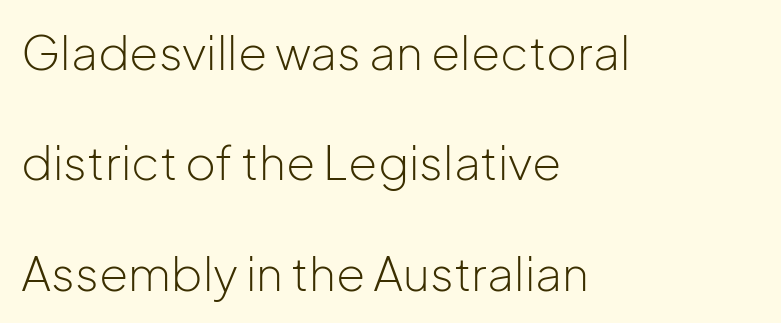
Descenders hang freely into open space. Posture: vertical. Caption: standard tracking, unaltered. These lines are rendered in a variable-pitch font. The face used here is a sans, in the tradition of grotesques and geometrics.
